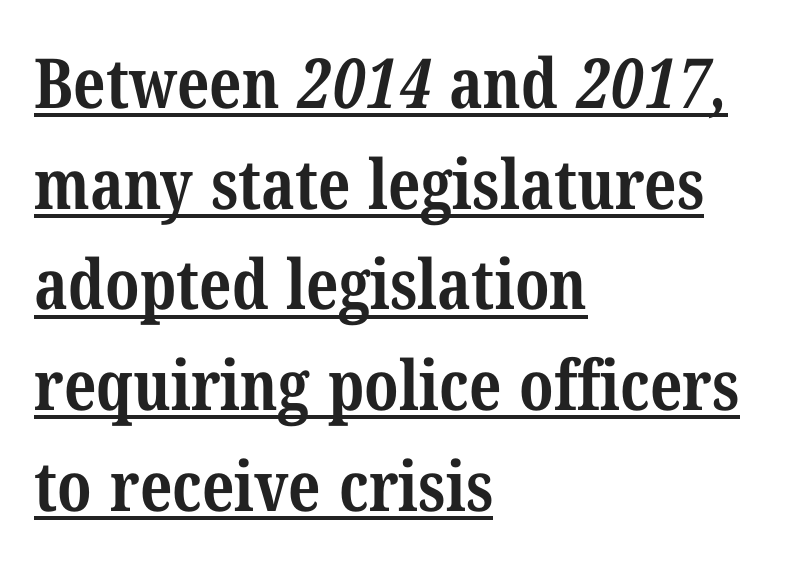
In terms of leading, this rendering sits right in the middle. Plenty of ink on the page — the face is bold. The lettering is marked with a stroke running underneath it. Is the letter spacing exaggerated? No — it looks like the ordinary default.
